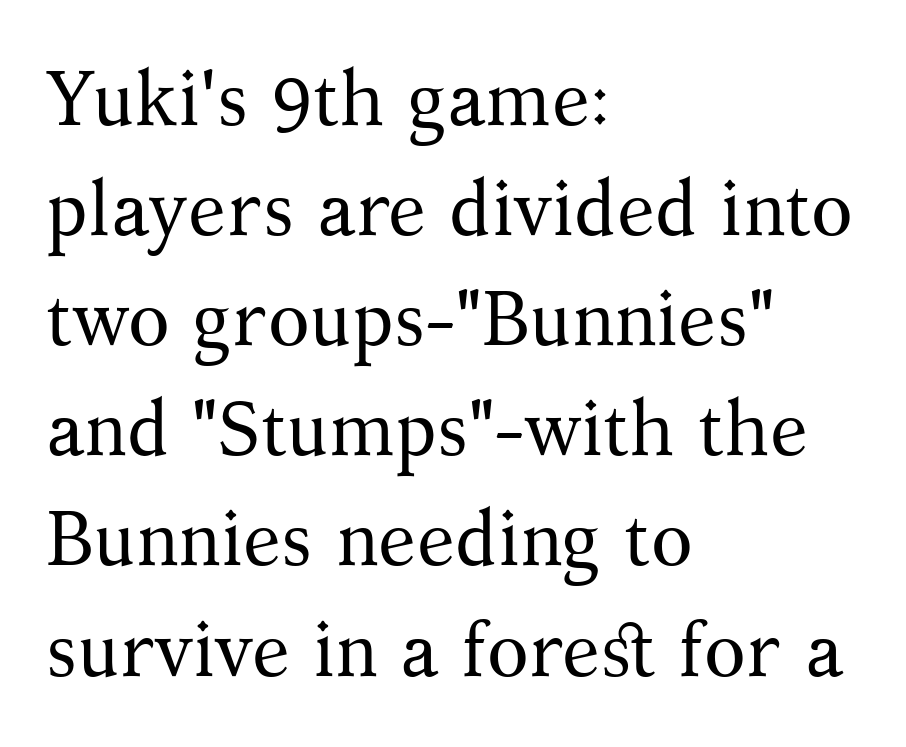
The image shows 77 px regular-weight serif type, upright; set left-aligned, normal line spacing (1.43x), normal letter spacing, not underlined; medium stroke contrast and a medium x-height.
